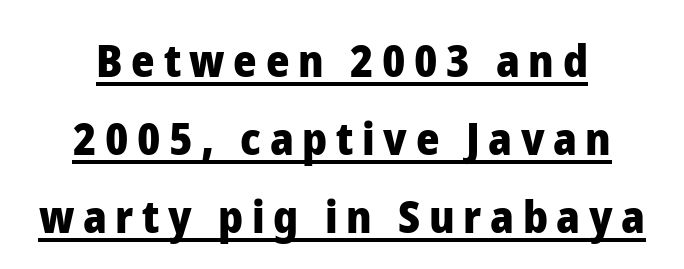
{"serif": "no", "italic": "no", "bold": "yes", "weight": "heavy", "width": "normal", "stroke_contrast": "low", "x_height": "medium", "monospaced": "no", "underline": "yes", "align": "center", "line_spacing_ratio": 1.73, "glyph_px": 45}
